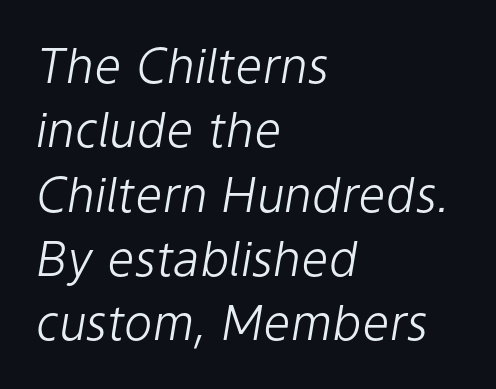
{"italic": "yes", "lean": "right", "slant_degrees": 9, "bold": "no", "weight": "light", "width": "normal", "stroke_contrast": "low", "x_height": "medium", "monospaced": "no", "underline": "no", "align": "left", "line_spacing": "normal", "line_spacing_ratio": 1.34, "letter_spacing": "normal", "letter_spacing_em": 0.0, "glyph_px": 48}
